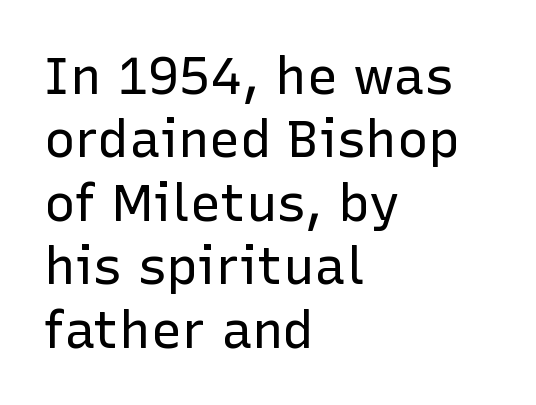
The image shows 52 px regular-weight sans-serif type, upright; set left-aligned, line spacing 1.22x, normal letter spacing, not underlined; low stroke contrast and a medium x-height.
